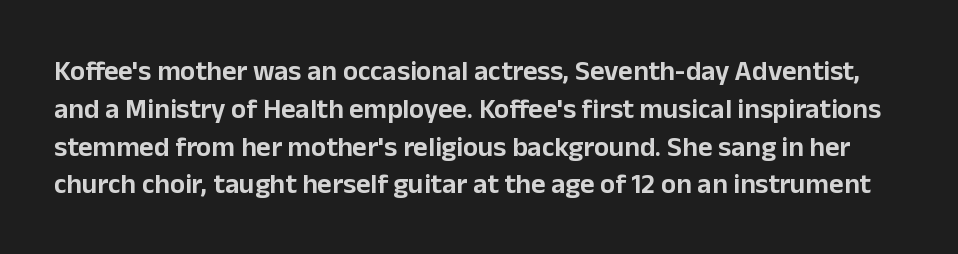
Q: Is the text italic (slanted)? A: No, it is upright.
Q: Is the typeface a serif or a sans-serif typeface? A: Sans-serif.
Q: Is the text underlined? A: No.
Q: Is the spacing between letters normal or unusually wide? A: Normal.
Q: Is the spacing between lines tight, normal or loose? A: Normal.
Q: Width (condensed, normal, or wide)? A: Normal.
Q: Stroke contrast? A: Low.
Q: x-height? A: Medium.
Q: Monospaced? A: No.
